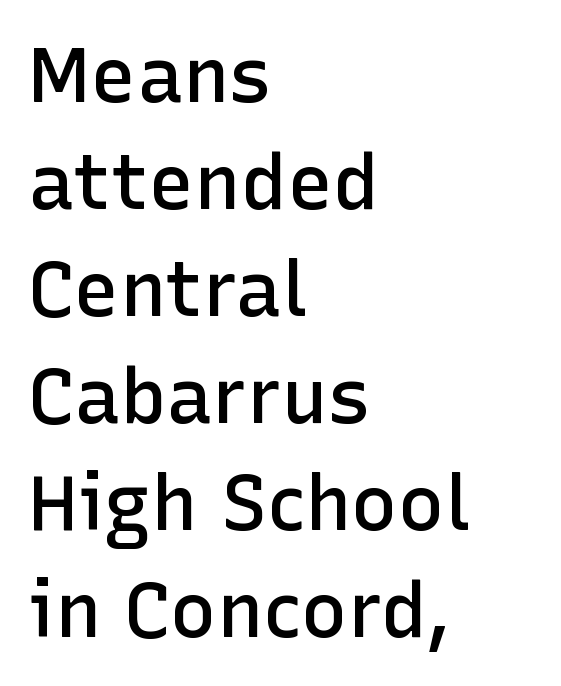
Q: Is the text bold? A: Semi-bold.
Q: Is the text italic (slanted)? A: No, it is upright.
Q: Is the typeface a serif or a sans-serif typeface? A: Sans-serif.
Q: Is the text underlined? A: No.
Q: How is the paragraph aligned? A: Left-aligned.
Q: Is the spacing between letters normal or unusually wide? A: Normal.
Q: Is the spacing between lines tight, normal or loose? A: Normal.
Q: Width (condensed, normal, or wide)? A: Normal.
Q: Stroke contrast? A: Low.
Q: x-height? A: Medium.
Q: Monospaced? A: No.
